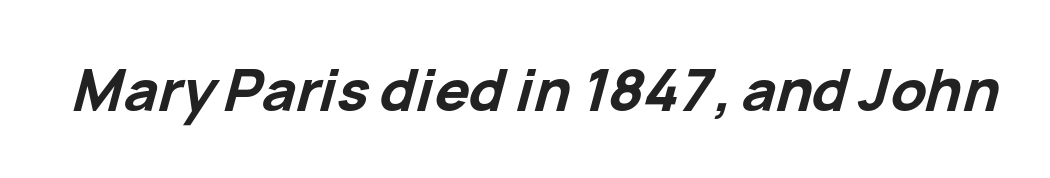
I'd describe the lettering as bold — thick and assertive. Quick note: italic. Anything drawn beneath the words? Only blank space. Varying glyph widths throughout — classic text-font behaviour. The face used here is rendered with its standard letterfit.
